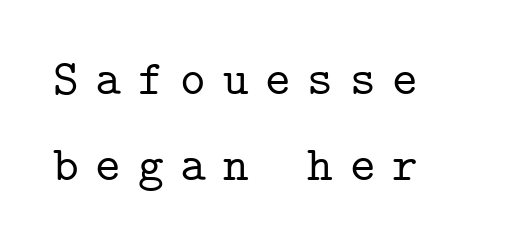
The image shows 49 px serif type, upright, monospaced; set left-aligned, line spacing 1.75x, unusually wide letter spacing (+0.34 em), not underlined; low stroke contrast and a medium x-height.
